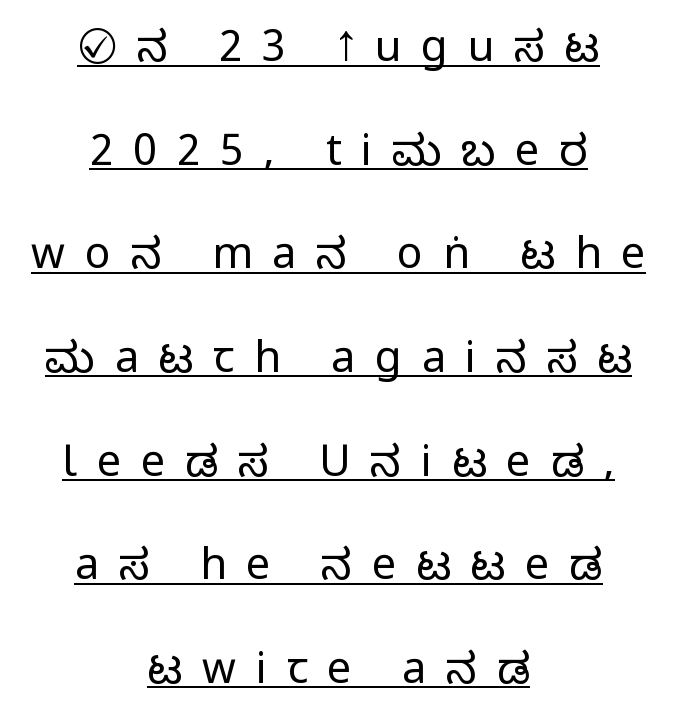
The letterforms sit at book weight or below. Is there any slant? The stems are plumb. Horizontally, the lines are justified to the midpoint only. The letterforms stand isolated, each surrounded by extra space.
